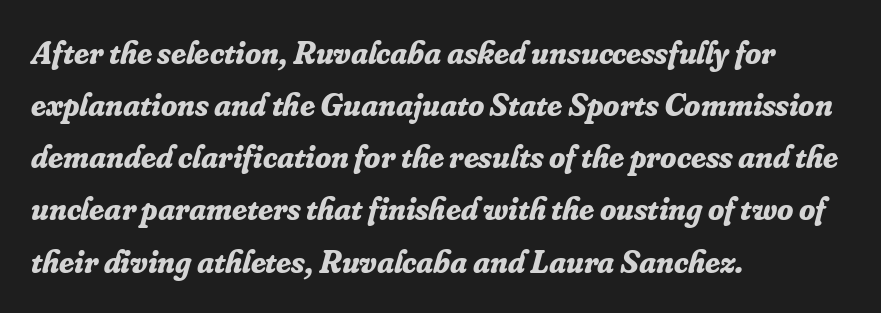
Font category for this specimen: serif. Quick note: underline off. Varying glyph widths throughout — classic text-font behaviour. The block of text has a typical density, with ordinary space between rows. Thick stems and heavy bowls — unmistakably bold.
